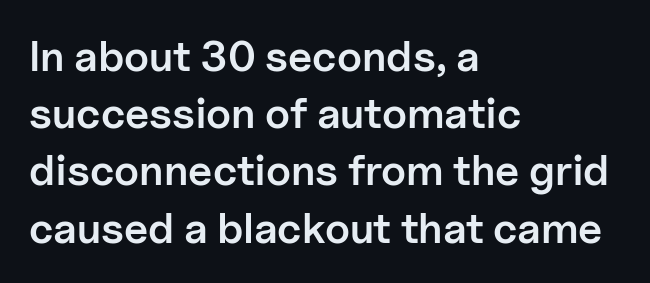
{"serif": "no", "italic": "no", "bold": "semi", "weight": "semibold", "width": "normal", "stroke_contrast": "low", "x_height": "medium", "monospaced": "no", "underline": "no", "align": "left", "line_spacing": "normal", "line_spacing_ratio": 1.33, "letter_spacing": "normal", "letter_spacing_em": 0.0, "glyph_px": 43}
